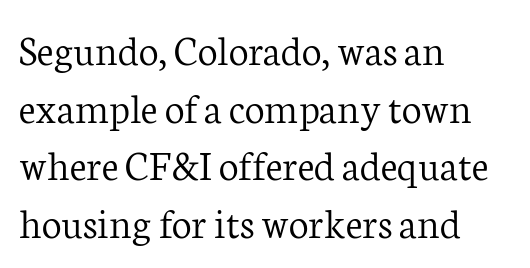
The image shows 44 px light serif type, upright; set left-aligned, normal line spacing (1.31x), normal letter spacing, not underlined; low stroke contrast and a medium x-height.
